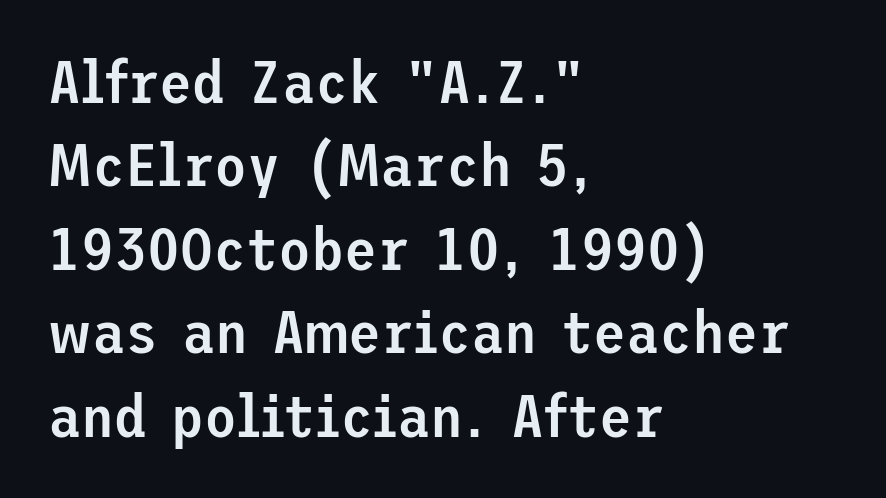
The image shows 60 px semibold sans-serif type, upright; set left-aligned, normal line spacing (1.39x), normal letter spacing, not underlined; low stroke contrast and a medium x-height.
